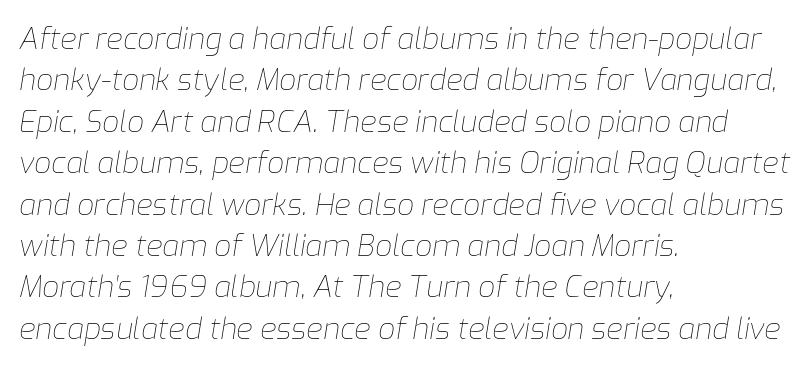
Is the type slanted? Yes — the strokes lean at a clear angle. Here the designer chose a conventional face with non-uniform glyph widths. The weight would be labelled regular, book, light, or lighter still. Notice how descenders clear the ascenders below comfortably — that's standard leading. The space beneath each line is pristine and unruled. Compared with typical body copy, the letter spacing here is the same.
